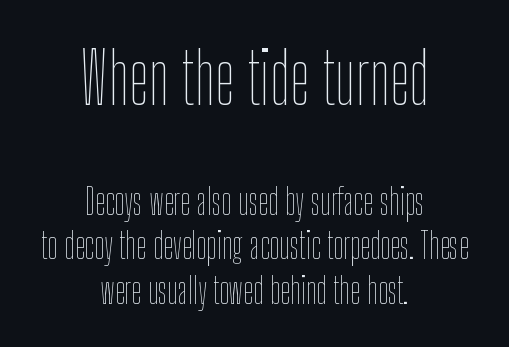
Q: Is the text bold? A: No.
Q: Is the text italic (slanted)? A: No, it is upright.
Q: Is the text underlined? A: No.
Q: How is the paragraph aligned? A: Centered.
Q: Is the spacing between letters normal or unusually wide? A: Normal.
Q: Which block of text is set in a larger size, the first (top) or the second (bottom)? A: The first (top) one.
Q: Width (condensed, normal, or wide)? A: Condensed.
Q: Stroke contrast? A: Low.
Q: x-height? A: Medium.
Q: Monospaced? A: No.
